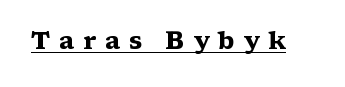
The image shows 24 px bold type, upright; set unusually wide letter spacing (+0.35 em), underlined.
